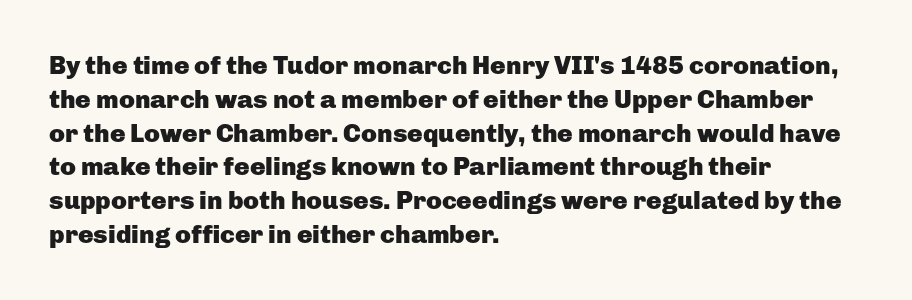
{"italic": "no", "bold": "yes", "underline": "no", "align": "left", "line_spacing": "normal", "line_spacing_ratio": 1.3, "letter_spacing": "normal", "letter_spacing_em": 0.0, "glyph_px": 26}
